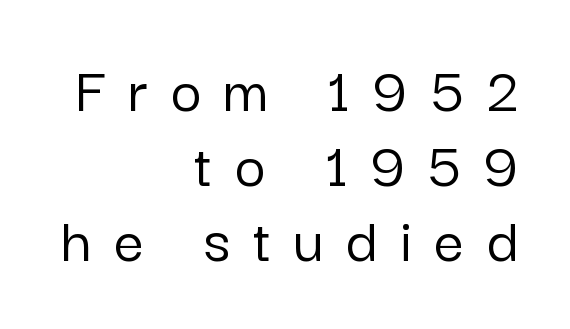
The strip under each line holds only bare page. Proportional: the letters do not fall into vertical columns. This block would grow much taller if given ordinary leading; it's compressed now. Typographically, this falls in the sans-serif category. What stands out about the letter spacing? Its width — letters are far apart.
